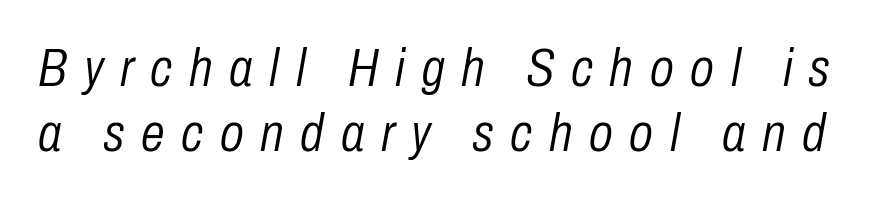
{"italic": "yes", "lean": "right", "slant_degrees": 10, "bold": "no", "weight": "light", "width": "condensed", "stroke_contrast": "low", "x_height": "medium", "monospaced": "no", "underline": "no", "line_spacing_ratio": 1.21, "letter_spacing": "wide", "letter_spacing_em": 0.31, "glyph_px": 54}
